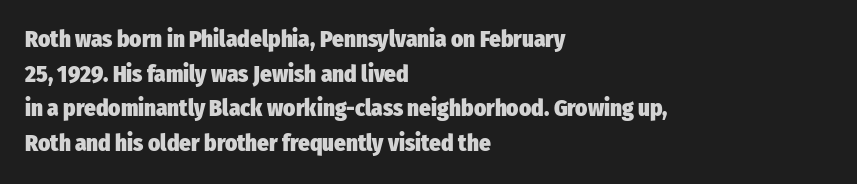
The image shows 23 px bold type, upright; set left-aligned, normal line spacing (1.51x), normal letter spacing, not underlined.
